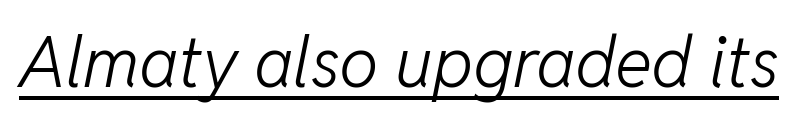
{"italic": "yes", "lean": "right", "slant_degrees": 11, "bold": "no", "weight": "light", "width": "normal", "stroke_contrast": "low", "x_height": "medium", "monospaced": "no", "underline": "yes", "letter_spacing": "normal", "letter_spacing_em": 0.0, "glyph_px": 70}
